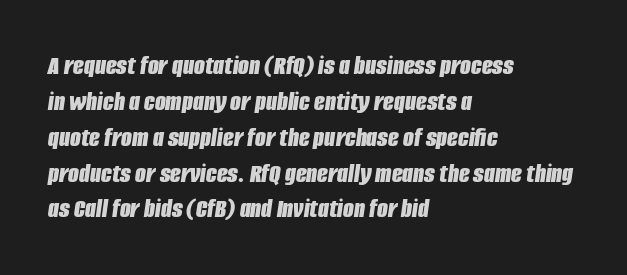
The passage shown is typed in a proportional face where columns would drift. Every row of glyphs begins at an identical x-position on the left. Emphasis-style slanted type is in use. What weight is shown? A full bold with thick strokes. Descender tails drop into unmarked territory. Baseline-to-baseline distance is the conventional proportion of letter height.
